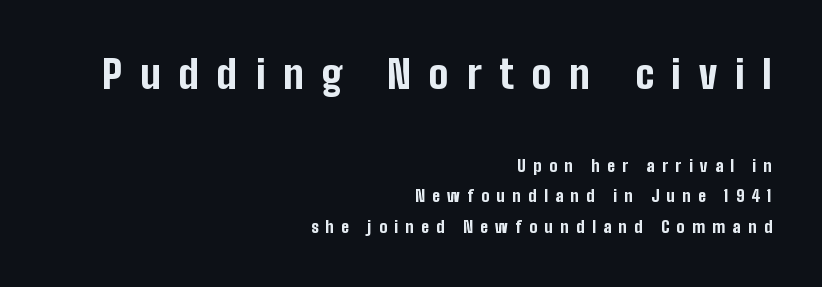
{"serif": "no", "italic": "no", "bold": "yes", "weight": "bold", "width": "condensed", "stroke_contrast": "low", "x_height": "medium", "monospaced": "no", "underline": "no", "align": "right", "line_spacing": "loose", "line_spacing_ratio": 1.91, "letter_spacing": "wide", "letter_spacing_em": 0.46, "larger_block": "first", "size_ratio": 2.44, "glyph_px": 39}
